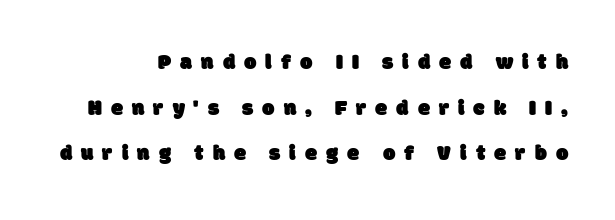
{"underline": "no", "line_spacing": "loose", "line_spacing_ratio": 2.07, "letter_spacing": "wide", "letter_spacing_em": 0.41, "glyph_px": 22}
